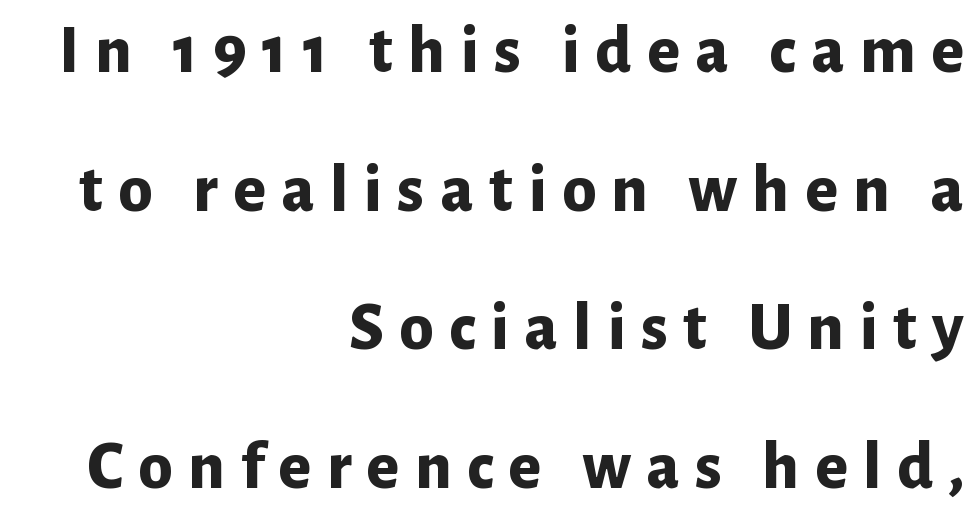
The specimen reads as upright at a glance. These lines are composed in type without serifs. The strokes are fattened all the way to bold. One glance says open: line gaps are wider than usual.
